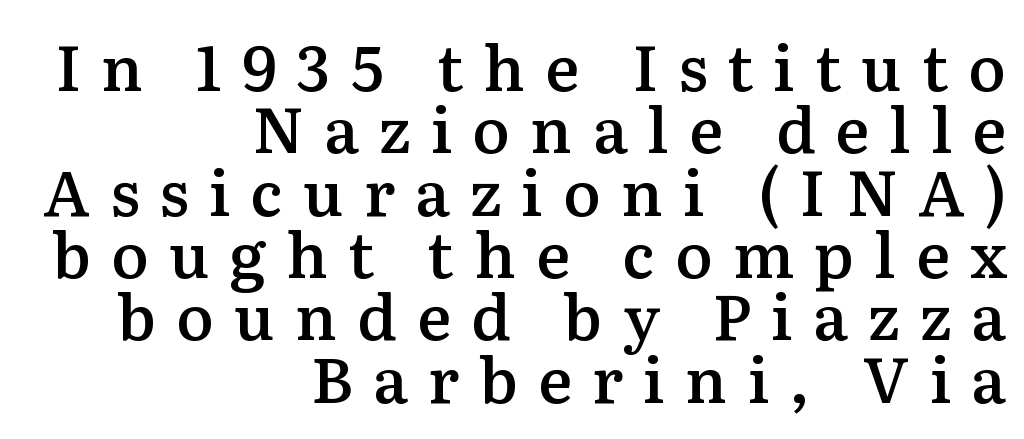
Q: Is the text bold? A: Semi-bold.
Q: Is the text italic (slanted)? A: No, it is upright.
Q: Is the typeface a serif or a sans-serif typeface? A: Serif.
Q: Is the text underlined? A: No.
Q: How is the paragraph aligned? A: Right-aligned.
Q: Is the spacing between letters normal or unusually wide? A: Unusually wide.
Q: Is the spacing between lines tight, normal or loose? A: Tight.
Q: Width (condensed, normal, or wide)? A: Normal.
Q: Stroke contrast? A: Medium.
Q: x-height? A: Medium.
Q: Monospaced? A: No.
